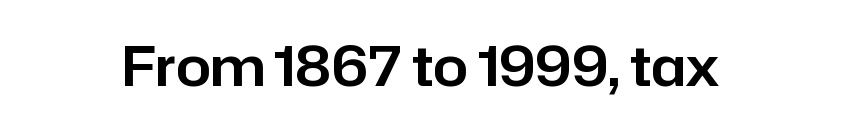
Q: Is the text italic (slanted)? A: No, it is upright.
Q: Is the typeface a serif or a sans-serif typeface? A: Sans-serif.
Q: Is the text underlined? A: No.
Q: Is the spacing between letters normal or unusually wide? A: Normal.
Q: Width (condensed, normal, or wide)? A: Normal.
Q: Stroke contrast? A: Low.
Q: x-height? A: Medium.
Q: Monospaced? A: No.
